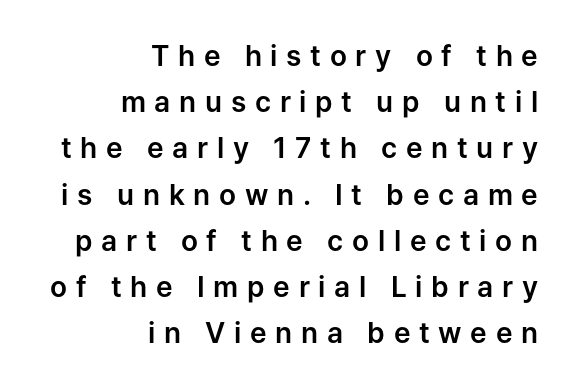
Q: Is the text italic (slanted)? A: No, it is upright.
Q: Is the typeface a serif or a sans-serif typeface? A: Sans-serif.
Q: Is the text underlined? A: No.
Q: How is the paragraph aligned? A: Right-aligned.
Q: Is the spacing between letters normal or unusually wide? A: Unusually wide.
Q: Is the spacing between lines tight, normal or loose? A: Normal.
Q: Width (condensed, normal, or wide)? A: Normal.
Q: Stroke contrast? A: Low.
Q: x-height? A: Medium.
Q: Monospaced? A: No.
